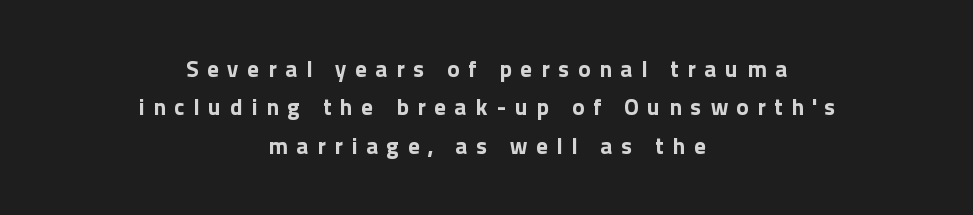
The image shows 23 px bold type, upright; set centered, normal line spacing (1.67x), unusually wide letter spacing (+0.38 em), not underlined.
